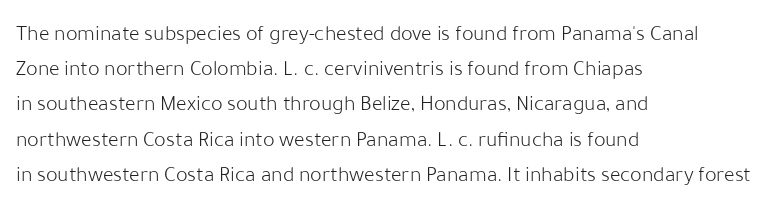
The image shows 22 px text type, upright; set left-aligned, normal line spacing (1.6x), normal letter spacing, not underlined.
